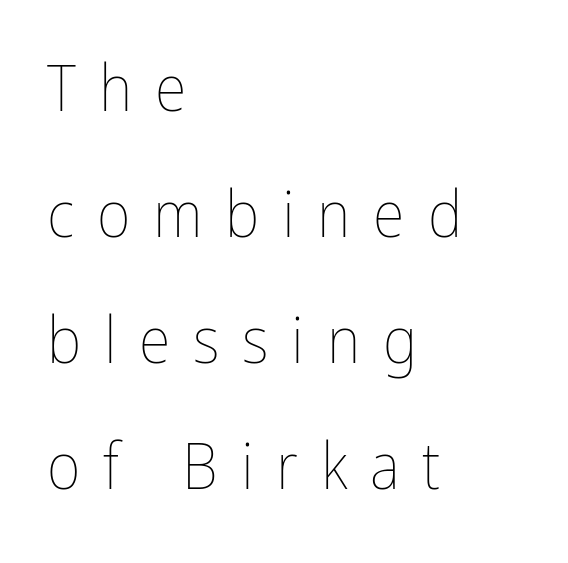
Q: Is the text bold? A: No.
Q: Is the text italic (slanted)? A: No, it is upright.
Q: Is the text underlined? A: No.
Q: How is the paragraph aligned? A: Left-aligned.
Q: Is the spacing between letters normal or unusually wide? A: Unusually wide.
Q: Is the spacing between lines tight, normal or loose? A: Loose.
Q: Width (condensed, normal, or wide)? A: Condensed.
Q: Stroke contrast? A: Low.
Q: x-height? A: Medium.
Q: Monospaced? A: No.
